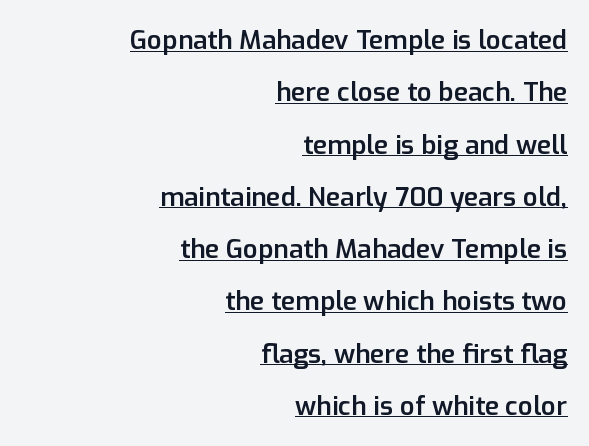
{"italic": "no", "bold": "semi", "underline": "yes", "align": "right", "line_spacing": "loose", "line_spacing_ratio": 2.01, "letter_spacing": "normal", "letter_spacing_em": 0.0, "glyph_px": 26}
